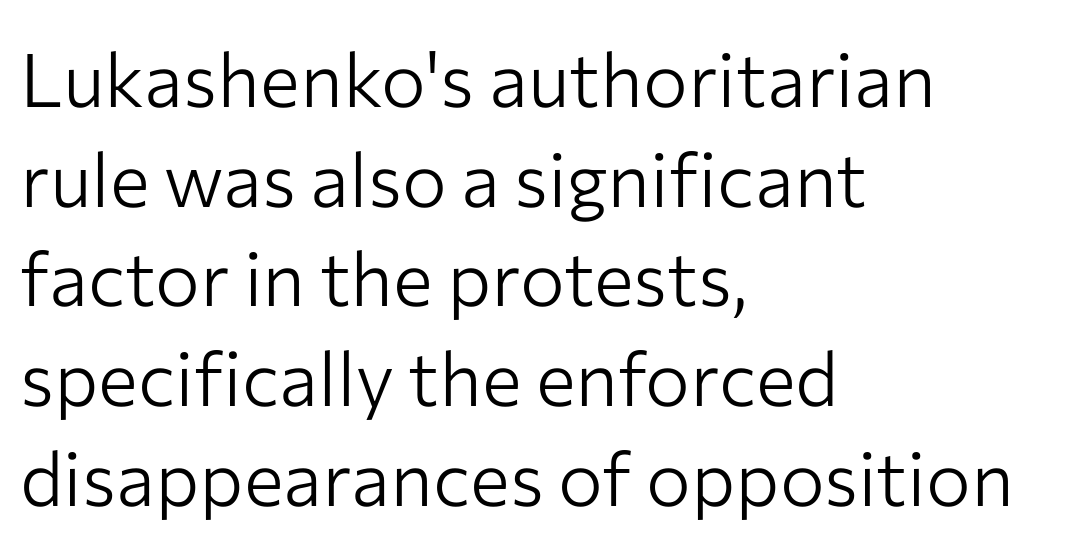
Vertically, the passage feels balanced, rows spaced as you'd expect. The passage is arranged the way most books set body copy — flush left. The strip under each line holds only bare page. In terms of posture, this sample is upright. Characters follow at the spacing the type designer built in. The typesetting does not lean heavy: it is not bold.
